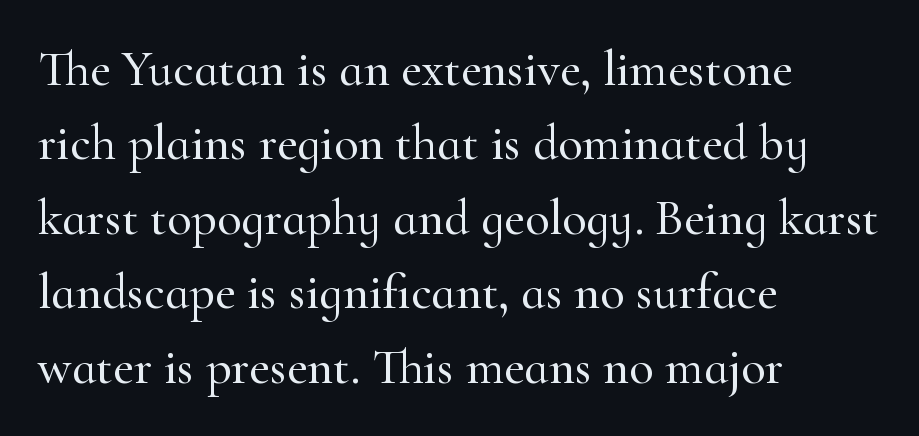
{"serif": "yes", "italic": "no", "width": "normal", "stroke_contrast": "high", "x_height": "small", "monospaced": "no", "underline": "no", "align": "left", "line_spacing": "normal", "line_spacing_ratio": 1.49, "letter_spacing": "normal", "letter_spacing_em": 0.0, "glyph_px": 50}
